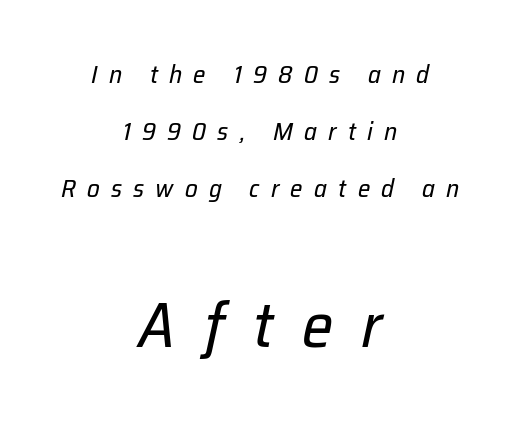
Q: Is the text bold? A: No.
Q: Is the text italic (slanted)? A: Yes, it leans right by about 12 degrees.
Q: Is the text underlined? A: No.
Q: How is the paragraph aligned? A: Centered.
Q: Is the spacing between letters normal or unusually wide? A: Unusually wide.
Q: Is the spacing between lines tight, normal or loose? A: Loose.
Q: Which block of text is set in a larger size, the first (top) or the second (bottom)? A: The second (bottom) one.
Q: Width (condensed, normal, or wide)? A: Normal.
Q: Stroke contrast? A: Low.
Q: x-height? A: Medium.
Q: Monospaced? A: No.
